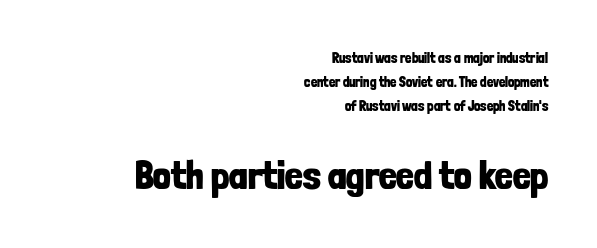
{"serif": "no", "italic": "no", "bold": "yes", "weight": "bold", "width": "condensed", "stroke_contrast": "low", "x_height": "medium", "monospaced": "no", "underline": "no", "align": "right", "line_spacing": "normal", "line_spacing_ratio": 1.7, "letter_spacing": "normal", "letter_spacing_em": 0.0, "larger_block": "second", "size_ratio": 2.79, "glyph_px": 39}
